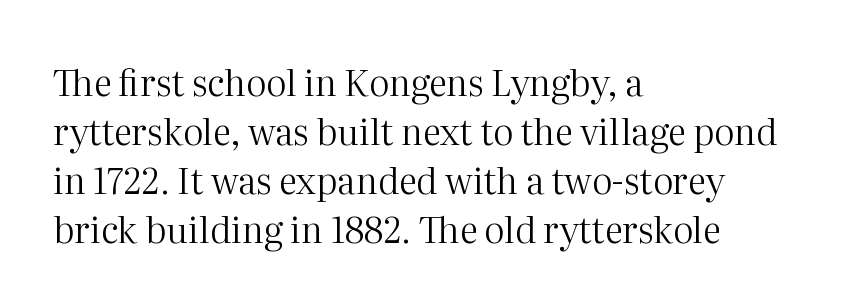
Looks like regular typesetting: each glyph gets only the width it needs. What's the leading like? Ordinary, nothing unusual. Check under the words: just untouched page. Upright lettering throughout. On a weight scale, this lands at 450 or below.
